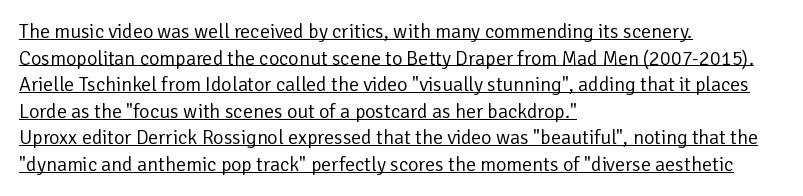
All the whitespace from short lines collects on the right. The strokes are not fattened; the text isn't bold. Line spacing here is normal. Tall strokes in this sample are plumb rather than angled. Every word sits above its own underline. Observe the ordinary spacing: letters are neighbours, not strangers.
